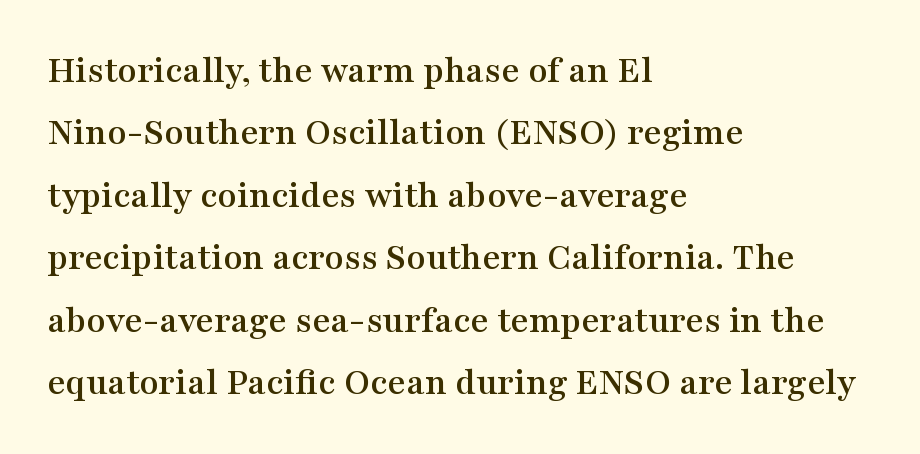
{"serif": "yes", "italic": "no", "width": "wide", "stroke_contrast": "medium", "x_height": "medium", "monospaced": "no", "underline": "no", "align": "left", "line_spacing": "normal", "line_spacing_ratio": 1.6, "letter_spacing": "normal", "letter_spacing_em": 0.0, "glyph_px": 39}
